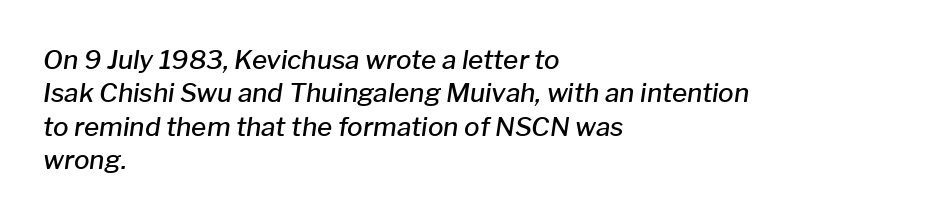
{"italic": "yes", "lean": "right", "slant_degrees": 8, "bold": "semi", "underline": "no", "align": "left", "line_spacing": "normal", "line_spacing_ratio": 1.28, "letter_spacing": "normal", "letter_spacing_em": 0.0, "glyph_px": 26}
